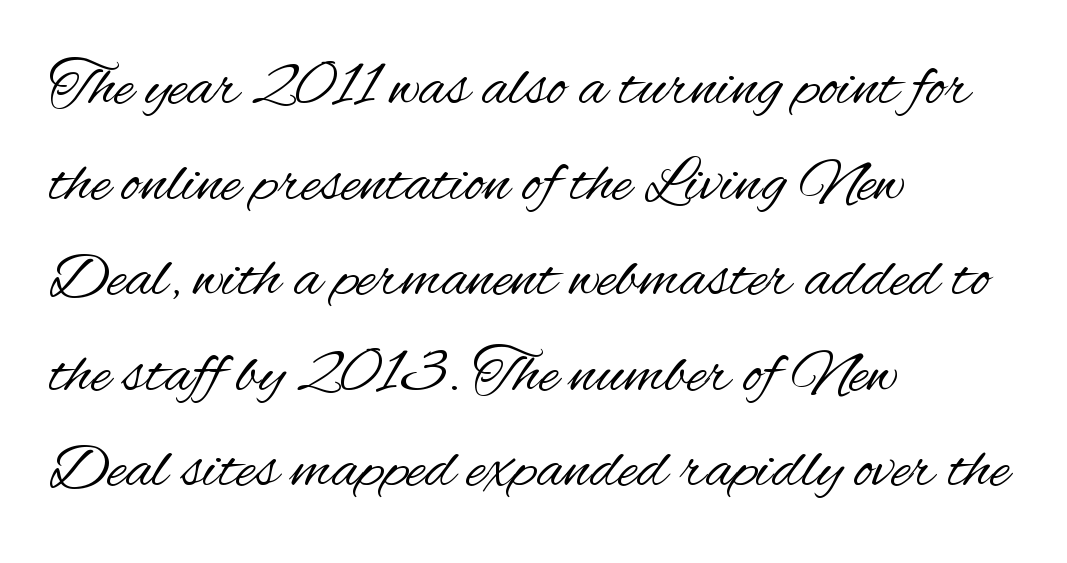
Casual observation: everything's shoved over to the left. Each new line begins a customary step beneath the previous one. Proportional: the letters do not fall into vertical columns. Summary of weight: not heavy and not bold.
